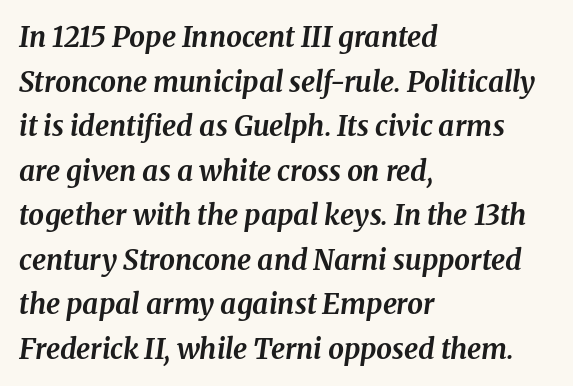
The image shows 28 px bold serif type, italic (leaning right); set left-aligned, normal line spacing (1.59x), normal letter spacing, not underlined; medium stroke contrast and a medium x-height.
